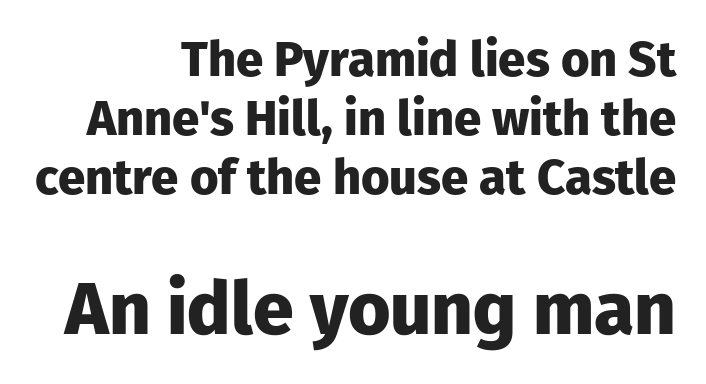
{"serif": "no", "italic": "no", "bold": "yes", "weight": "heavy", "width": "normal", "stroke_contrast": "low", "x_height": "medium", "monospaced": "no", "underline": "no", "align": "right", "line_spacing_ratio": 1.2, "letter_spacing": "normal", "letter_spacing_em": 0.0, "larger_block": "second", "size_ratio": 1.49, "glyph_px": 73}
